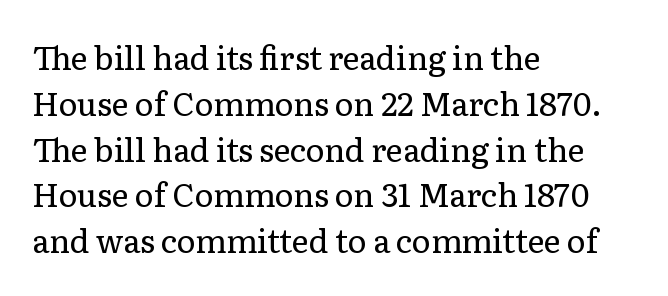
Q: Is the text bold? A: No.
Q: Is the text italic (slanted)? A: No, it is upright.
Q: Is the typeface a serif or a sans-serif typeface? A: Serif.
Q: Is the text underlined? A: No.
Q: How is the paragraph aligned? A: Left-aligned.
Q: Is the spacing between letters normal or unusually wide? A: Normal.
Q: Is the spacing between lines tight, normal or loose? A: Normal.
Q: Width (condensed, normal, or wide)? A: Normal.
Q: Stroke contrast? A: Low.
Q: x-height? A: Medium.
Q: Monospaced? A: No.
